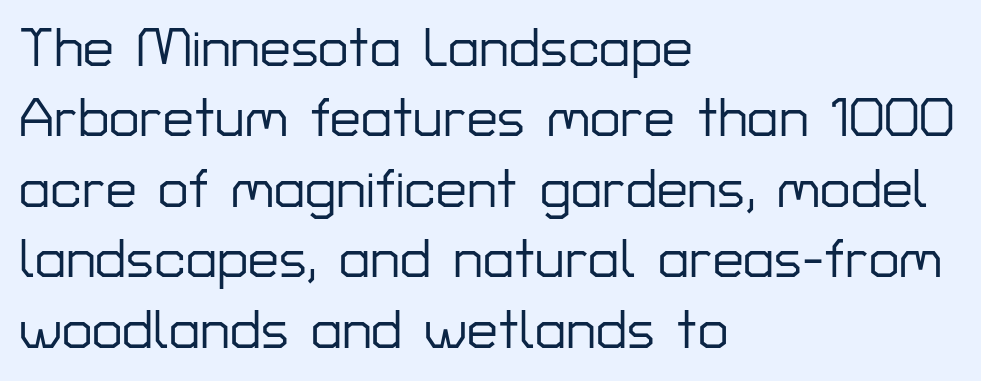
The image shows 55 px sans-serif type, upright; set left-aligned, normal line spacing (1.28x), normal letter spacing, not underlined; low stroke contrast and a medium x-height.
